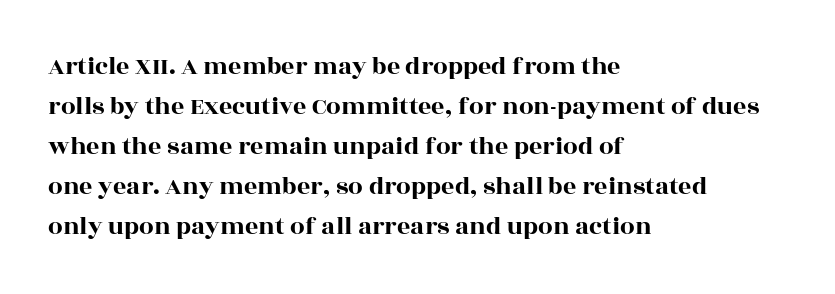
The image shows 26 px text type, upright; set left-aligned, normal line spacing (1.54x), normal letter spacing, not underlined.
